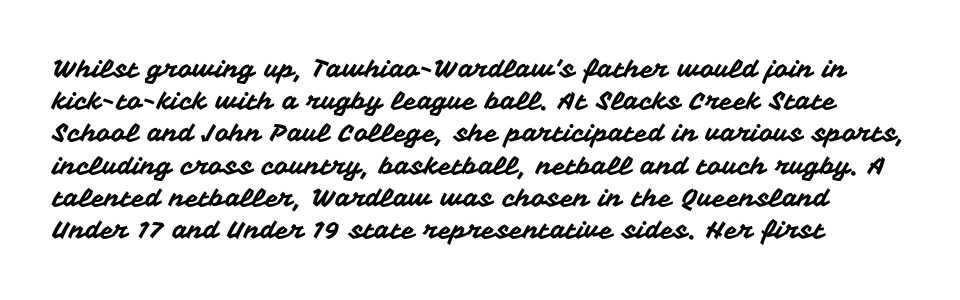
The leading is moderate, giving the passage an even texture. Students, note that the glyphs here touch the page at normal intervals. A bare baseline throughout the passage.
